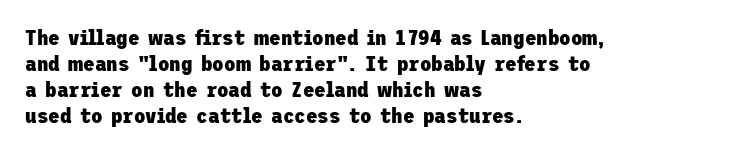
The strokes are fattened all the way to bold. Visually the block forms a straight wall on the left and a jagged coastline on the right. A typesetter would mark this as roman, not italic. The words here are not underlined.
